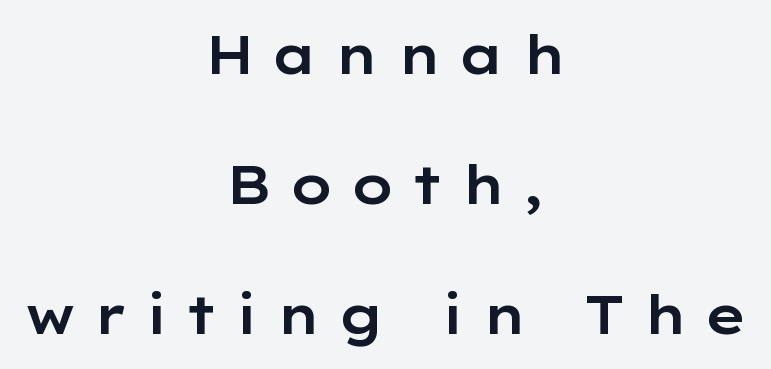
{"serif": "no", "italic": "no", "width": "wide", "stroke_contrast": "low", "x_height": "medium", "monospaced": "no", "underline": "no", "align": "center", "line_spacing": "loose", "line_spacing_ratio": 2.45, "letter_spacing": "wide", "letter_spacing_em": 0.3, "glyph_px": 53}
